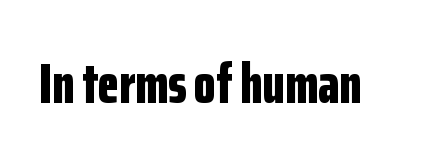
The image shows 56 px bold, condensed sans-serif type, upright; set normal letter spacing, not underlined; low stroke contrast and a medium x-height.
